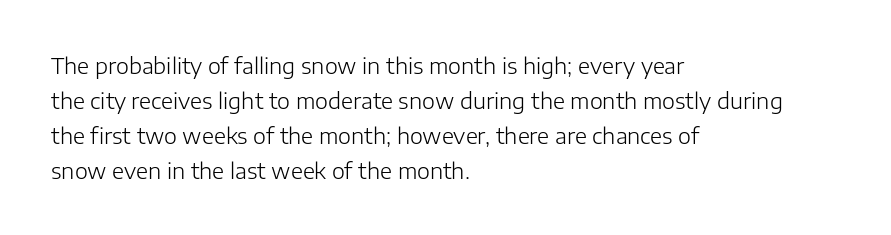
The image shows 22 px text type, upright; set left-aligned, normal line spacing (1.59x), normal letter spacing, not underlined.
